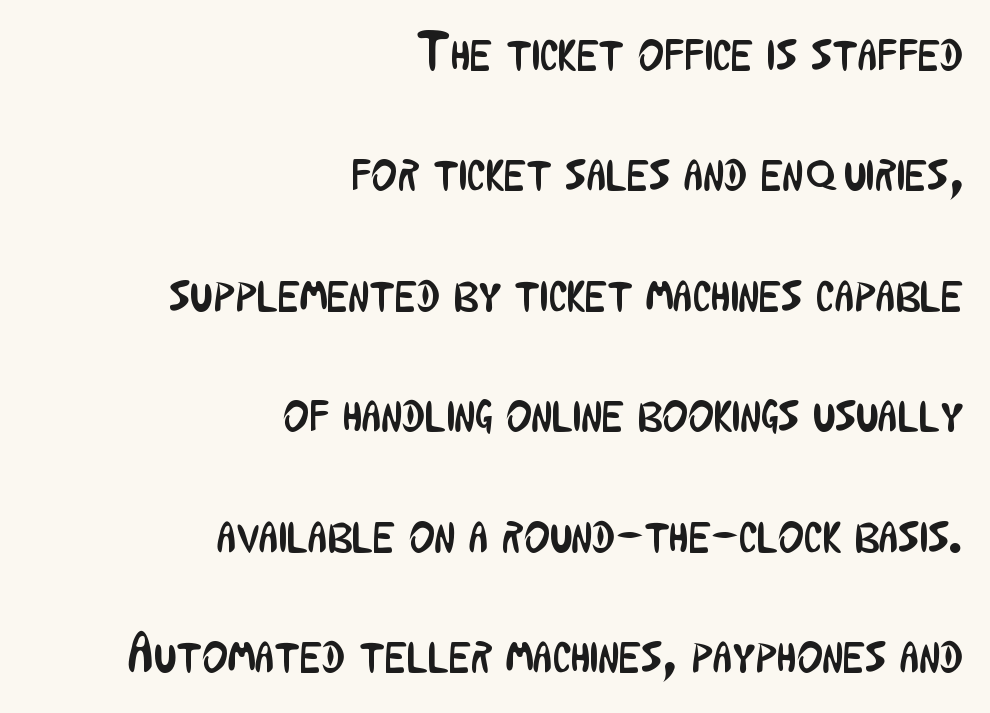
The image shows 55 px regular-weight, condensed sans-serif type, upright; set right-aligned, loose line spacing (2.19x), normal letter spacing, not underlined; low stroke contrast and a medium x-height.
